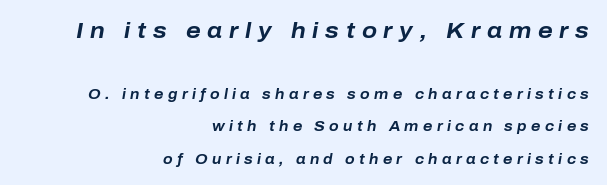
The image shows 22 px bold type, italic (leaning right); set right-aligned, loose line spacing (2.3x), unusually wide letter spacing (+0.31 em), not underlined; the first (top) block is 1.57x larger.
